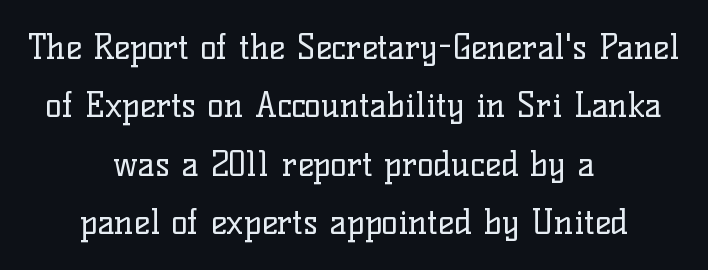
{"serif": "yes", "italic": "no", "bold": "no", "weight": "regular", "width": "normal", "stroke_contrast": "low", "x_height": "medium", "monospaced": "no", "underline": "no", "align": "center", "line_spacing_ratio": 1.72, "letter_spacing": "normal", "letter_spacing_em": 0.0, "glyph_px": 34}
